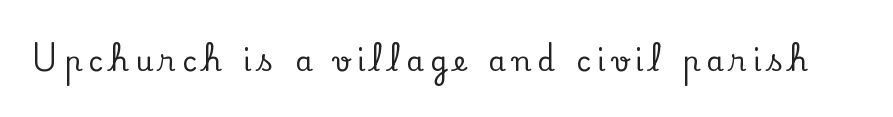
The image shows 28 px text type, upright; set unusually wide letter spacing (+0.23 em), not underlined; low stroke contrast and a small x-height.
